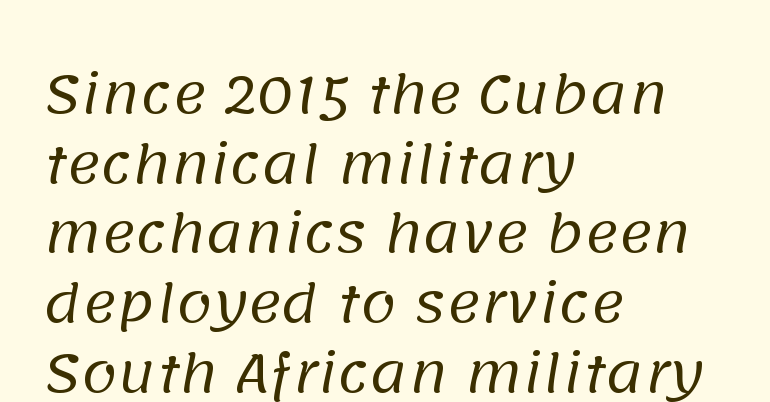
This sample is left-justified, so line endings fall wherever the words run out. Decoration check: the copy has no underline. Honestly, the row spacing looks completely unremarkable. Students, note that the glyphs here touch the page at normal intervals. The letters carry no serifs — their stems end cleanly without finishing strokes. Looks like regular typesetting: each glyph gets only the width it needs.
